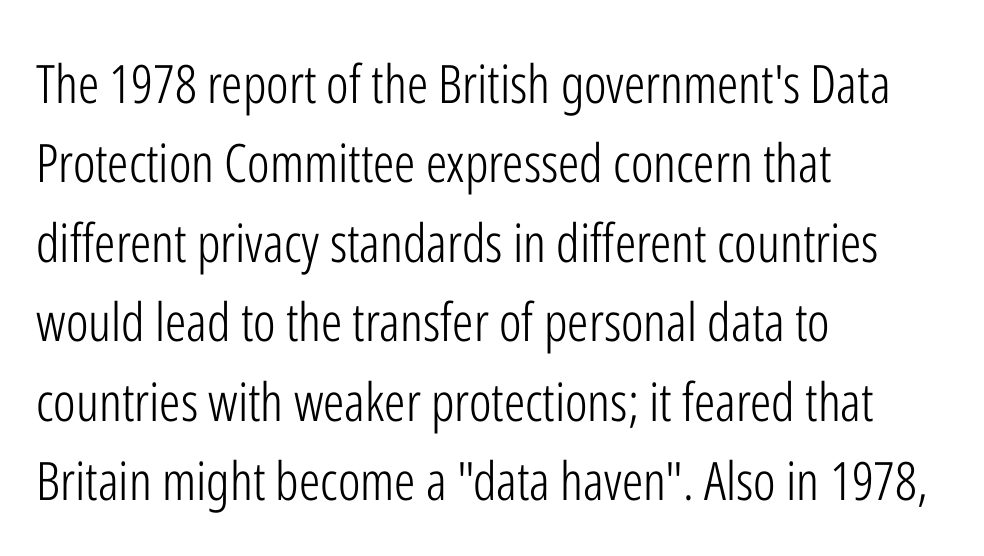
Q: Is the text bold? A: No.
Q: Is the text italic (slanted)? A: No, it is upright.
Q: Is the typeface a serif or a sans-serif typeface? A: Sans-serif.
Q: Is the text underlined? A: No.
Q: How is the paragraph aligned? A: Left-aligned.
Q: Is the spacing between letters normal or unusually wide? A: Normal.
Q: Is the spacing between lines tight, normal or loose? A: Normal.
Q: Width (condensed, normal, or wide)? A: Condensed.
Q: Stroke contrast? A: Low.
Q: x-height? A: Medium.
Q: Monospaced? A: No.
